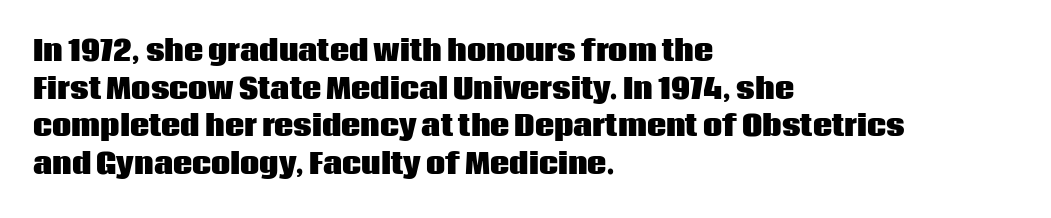
The image shows 27 px bold type, upright; set left-aligned, normal line spacing (1.39x), normal letter spacing, not underlined.
